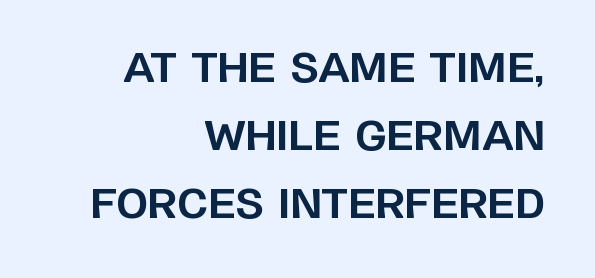
Q: Is the text bold? A: Yes.
Q: Is the text italic (slanted)? A: No, it is upright.
Q: Is the typeface a serif or a sans-serif typeface? A: Sans-serif.
Q: Is the text underlined? A: No.
Q: How is the paragraph aligned? A: Right-aligned.
Q: Is the spacing between letters normal or unusually wide? A: Normal.
Q: Is the spacing between lines tight, normal or loose? A: Normal.
Q: Width (condensed, normal, or wide)? A: Normal.
Q: Stroke contrast? A: Low.
Q: x-height? A: Large.
Q: Monospaced? A: No.
